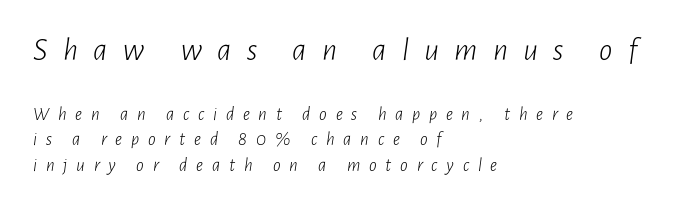
Q: Is the text bold? A: No.
Q: Is the text italic (slanted)? A: Yes, it leans right by about 7 degrees.
Q: Is the text underlined? A: No.
Q: How is the paragraph aligned? A: Left-aligned.
Q: Is the spacing between letters normal or unusually wide? A: Unusually wide.
Q: Is the spacing between lines tight, normal or loose? A: Normal.
Q: Which block of text is set in a larger size, the first (top) or the second (bottom)? A: The first (top) one.
Q: Width (condensed, normal, or wide)? A: Condensed.
Q: Stroke contrast? A: Low.
Q: x-height? A: Medium.
Q: Monospaced? A: No.
